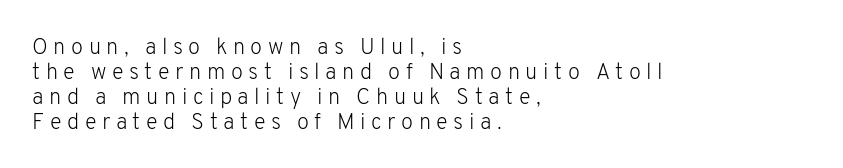
No italicization has been applied; the sample stays upright. Honestly, the rows look squashed on top of each other. The paragraph shown leans on its left margin. This rendering features lettering with no underline. Spacing between characters has been opened up far beyond the box default. Is the stroke heavy? The answer is a plain regular-or-lighter.
